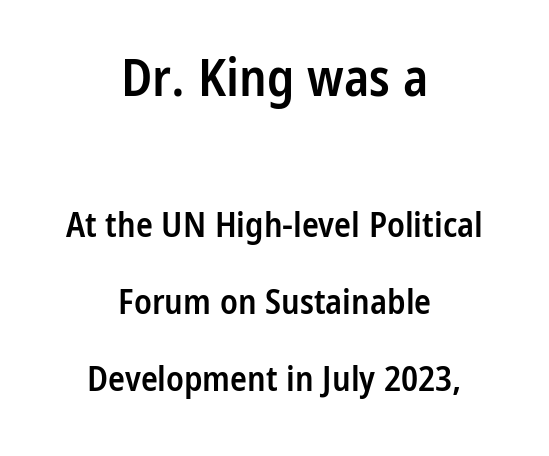
Q: Is the text bold? A: Semi-bold.
Q: Is the text italic (slanted)? A: No, it is upright.
Q: Is the typeface a serif or a sans-serif typeface? A: Sans-serif.
Q: Is the text underlined? A: No.
Q: How is the paragraph aligned? A: Centered.
Q: Is the spacing between letters normal or unusually wide? A: Normal.
Q: Is the spacing between lines tight, normal or loose? A: Loose.
Q: Which block of text is set in a larger size, the first (top) or the second (bottom)? A: The first (top) one.
Q: Width (condensed, normal, or wide)? A: Condensed.
Q: Stroke contrast? A: Low.
Q: x-height? A: Medium.
Q: Monospaced? A: No.
